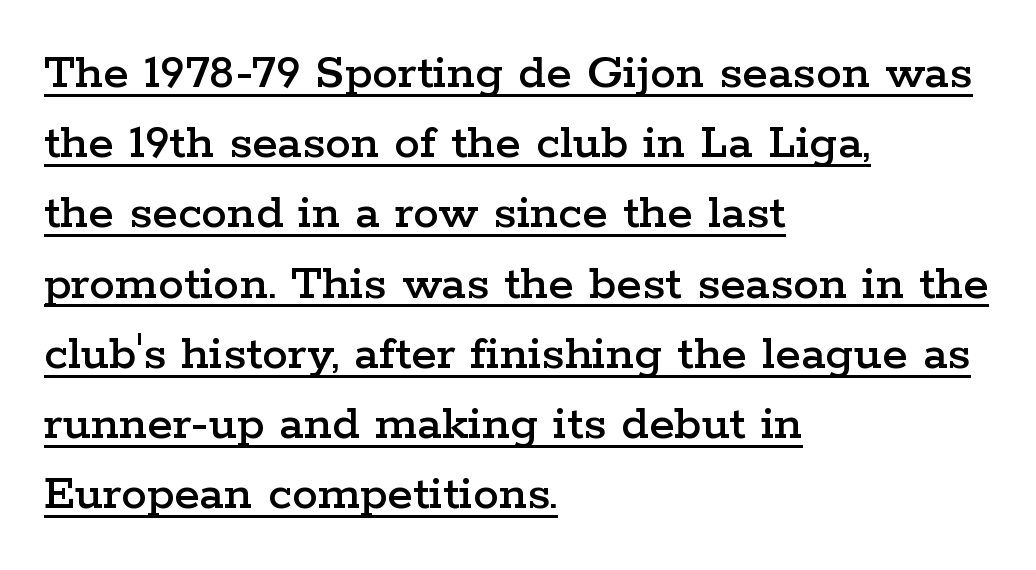
The image shows 52 px wide serif type, upright; set left-aligned, normal line spacing (1.35x), normal letter spacing, underlined; low stroke contrast and a medium x-height.
